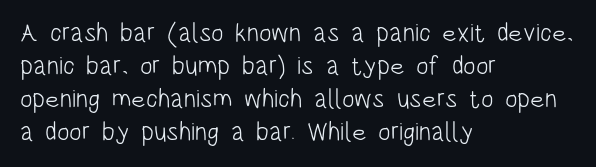
When letters stand straight like this, we call the style roman or upright. These lines sit exactly where default settings would place them. Students, note that the glyphs here touch the page at normal intervals. The passage shown is not bold in any degree. In CSS terms this would be text-align: left. Underlining? Definitely not there.
